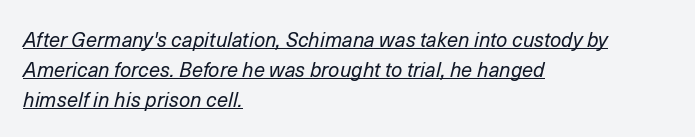
{"italic": "yes", "lean": "right", "slant_degrees": 14, "bold": "no", "underline": "yes", "align": "left", "line_spacing": "normal", "line_spacing_ratio": 1.49, "letter_spacing": "normal", "letter_spacing_em": 0.0, "glyph_px": 20}
